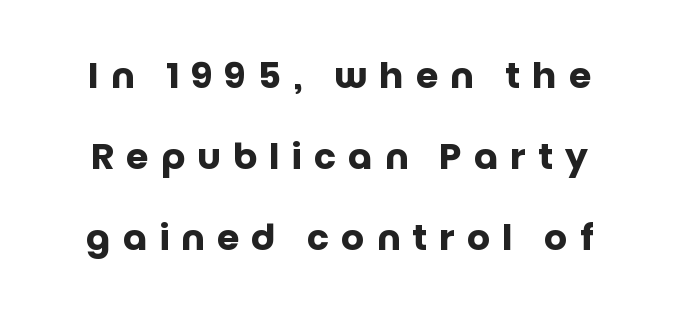
The image shows 36 px heavy sans-serif type, upright; set loose line spacing (2.25x), unusually wide letter spacing (+0.34 em), not underlined; low stroke contrast and a large x-height.
